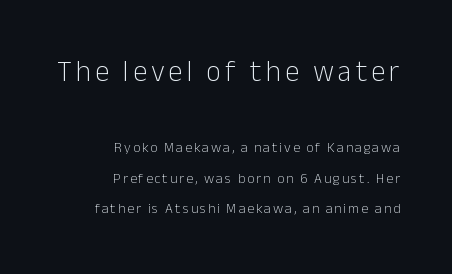
Q: Is the text bold? A: No.
Q: Is the text italic (slanted)? A: No, it is upright.
Q: Is the typeface a serif or a sans-serif typeface? A: Sans-serif.
Q: Is the text underlined? A: No.
Q: How is the paragraph aligned? A: Right-aligned.
Q: Is the spacing between lines tight, normal or loose? A: Loose.
Q: Which block of text is set in a larger size, the first (top) or the second (bottom)? A: The first (top) one.
Q: Width (condensed, normal, or wide)? A: Normal.
Q: Stroke contrast? A: Low.
Q: x-height? A: Medium.
Q: Monospaced? A: No.
